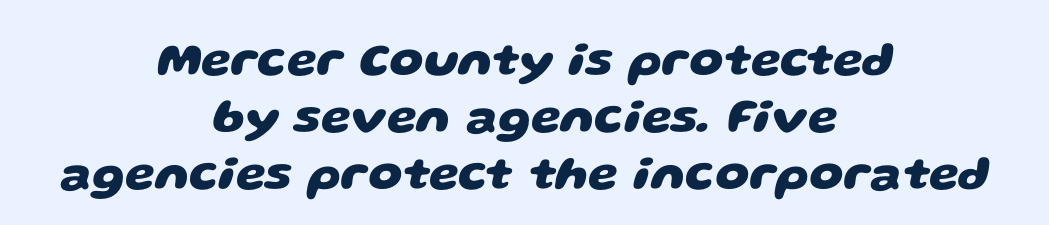
Q: Is the text bold? A: Yes.
Q: Is the typeface a serif or a sans-serif typeface? A: Sans-serif.
Q: Is the text underlined? A: No.
Q: How is the paragraph aligned? A: Centered.
Q: Is the spacing between letters normal or unusually wide? A: Normal.
Q: Width (condensed, normal, or wide)? A: Wide.
Q: Stroke contrast? A: Low.
Q: x-height? A: Large.
Q: Monospaced? A: No.
